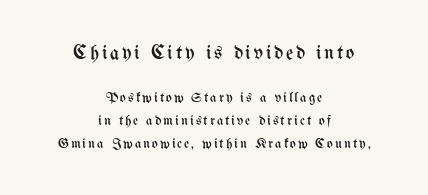
The image shows 20 px text type, upright; set centered, normal line spacing (1.62x), not underlined; the first (top) block is 1.43x larger.
